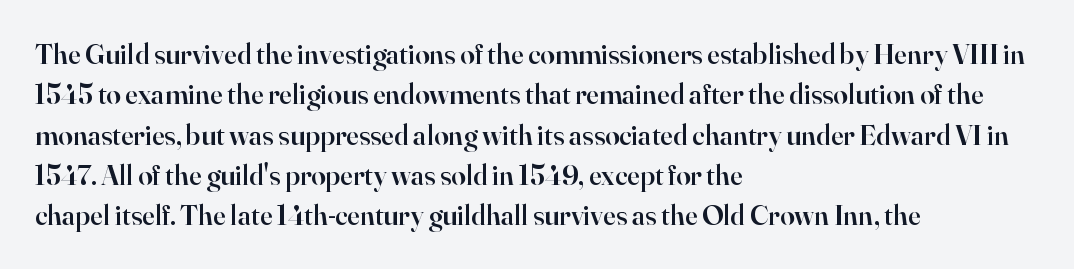
Q: Is the text bold? A: Semi-bold.
Q: Is the text italic (slanted)? A: No, it is upright.
Q: Is the typeface a serif or a sans-serif typeface? A: Serif.
Q: Is the text underlined? A: No.
Q: How is the paragraph aligned? A: Left-aligned.
Q: Is the spacing between letters normal or unusually wide? A: Normal.
Q: Is the spacing between lines tight, normal or loose? A: Normal.
Q: Width (condensed, normal, or wide)? A: Normal.
Q: Stroke contrast? A: High.
Q: x-height? A: Small.
Q: Monospaced? A: No.
